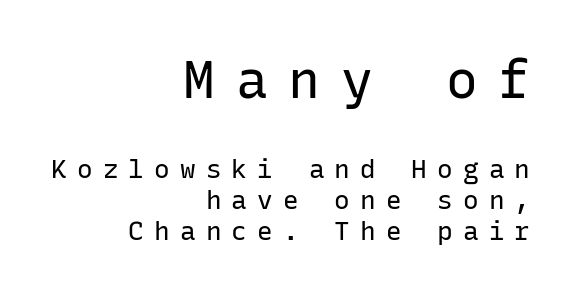
{"serif": "no", "italic": "no", "bold": "no", "weight": "regular", "width": "normal", "stroke_contrast": "low", "x_height": "medium", "monospaced": "yes", "underline": "no", "align": "right", "line_spacing_ratio": 1.2, "letter_spacing": "wide", "letter_spacing_em": 0.39, "larger_block": "first", "size_ratio": 2.04, "glyph_px": 53}
